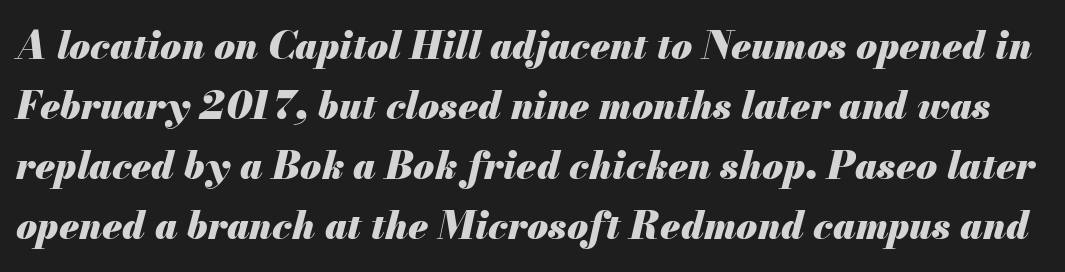
The image shows 38 px heavy type, italic (leaning right); set normal line spacing (1.58x), normal letter spacing, not underlined; medium stroke contrast and a small x-height.
